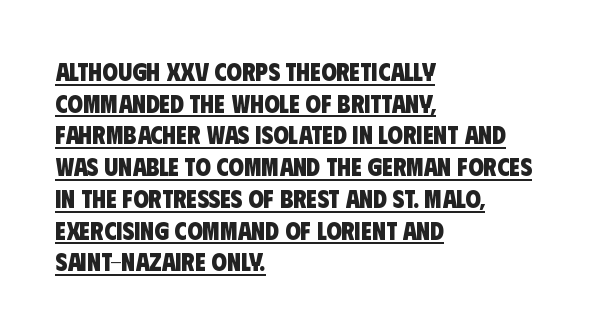
Q: Is the text bold? A: Yes.
Q: Is the text underlined? A: Yes.
Q: How is the paragraph aligned? A: Left-aligned.
Q: Is the spacing between letters normal or unusually wide? A: Normal.
Q: Is the spacing between lines tight, normal or loose? A: Normal.
